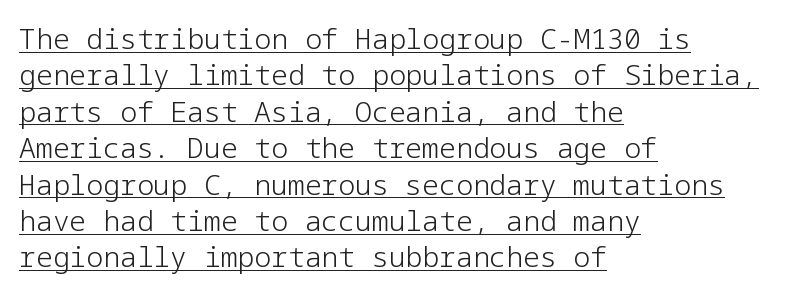
A rule runs beneath these lines of type. The characters display no serif detailing; their extremities are plain. Summary of vertical rhythm: regular, with standard interline spacing. Students, note that the glyphs here touch the page at normal intervals.
